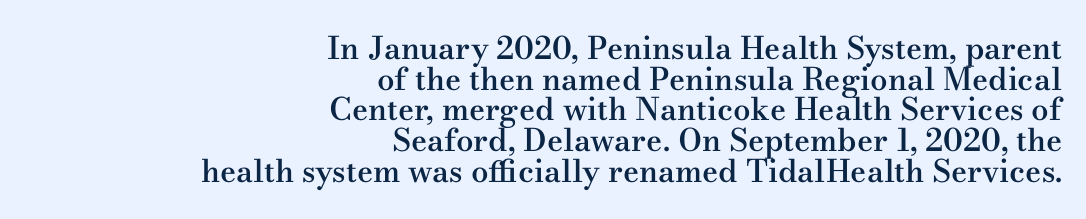
This block would grow much taller if given ordinary leading; it's compressed now. You could not count columns in this text — the font is proportionally spaced. Does the copy run flush right? Yes — the right margin is perfectly even. Does the type have serifs? Yes, each stem ends in a small foot. Look at the stroke-to-counter ratio: somewhat heavy, a semibold.
